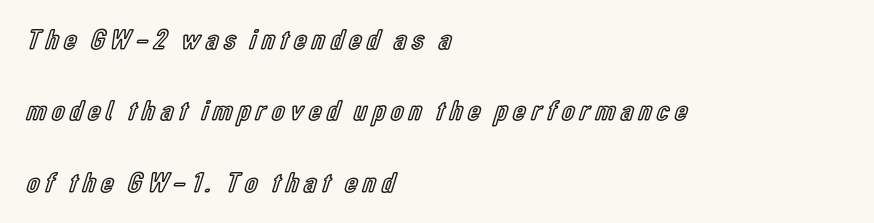
{"width": "condensed", "x_height": "medium", "monospaced": "no", "underline": "no", "align": "left", "line_spacing": "loose", "line_spacing_ratio": 2.46, "glyph_px": 29}
